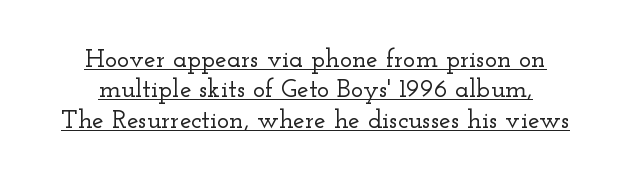
Q: Is the text italic (slanted)? A: No, it is upright.
Q: Is the text underlined? A: Yes.
Q: Is the spacing between letters normal or unusually wide? A: Normal.
